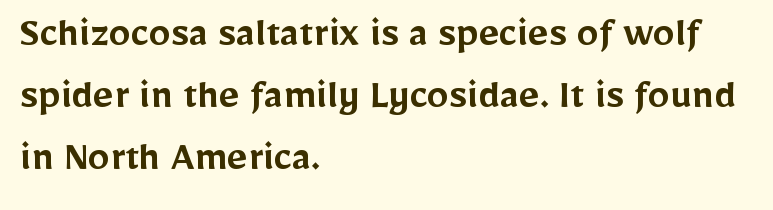
{"serif": "no", "italic": "no", "bold": "semi", "weight": "semibold", "width": "normal", "stroke_contrast": "low", "x_height": "medium", "monospaced": "no", "underline": "no", "align": "left", "line_spacing": "normal", "line_spacing_ratio": 1.41, "letter_spacing": "normal", "letter_spacing_em": 0.0, "glyph_px": 44}
